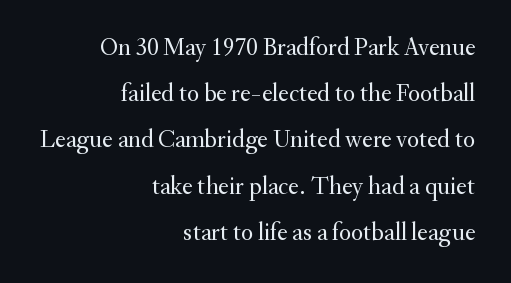
{"italic": "no", "bold": "no", "underline": "no", "align": "right", "line_spacing_ratio": 1.85, "letter_spacing": "normal", "letter_spacing_em": 0.0, "glyph_px": 25}
